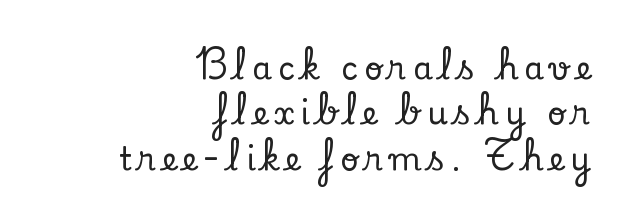
Notice how the passage keeps a crisp vertical edge on the right only. The type family on display is of the serif kind. Character widths vary here, with narrow letters taking less room than wide ones. The font's upright variant was chosen for this text. The designer left line spacing at the default. Type without underlining.
